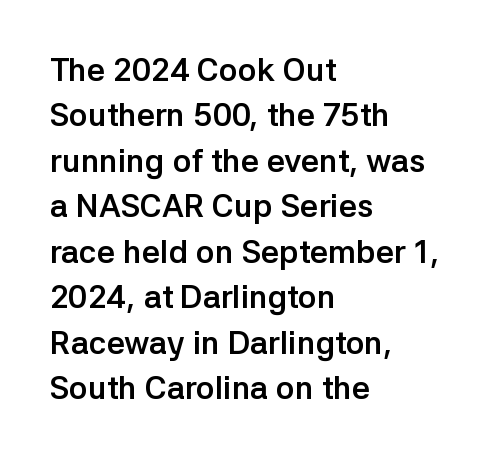
The image shows 32 px semibold sans-serif type, upright; set left-aligned, normal line spacing (1.42x), normal letter spacing, not underlined; low stroke contrast and a medium x-height.
